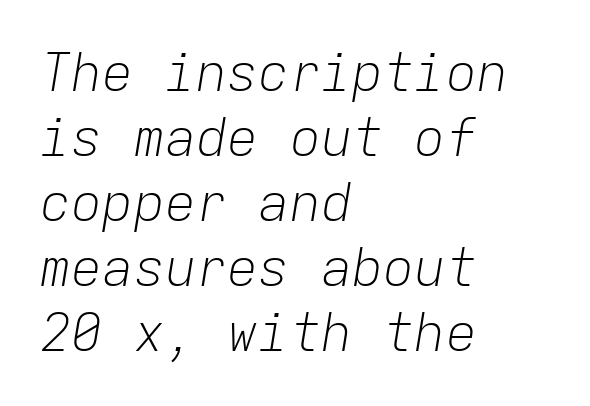
Q: Is the text bold? A: No.
Q: Is the text italic (slanted)? A: Yes, it leans right by about 9 degrees.
Q: Is the text underlined? A: No.
Q: How is the paragraph aligned? A: Left-aligned.
Q: Is the spacing between letters normal or unusually wide? A: Normal.
Q: Is the spacing between lines tight, normal or loose? A: Normal.
Q: Width (condensed, normal, or wide)? A: Normal.
Q: Stroke contrast? A: Low.
Q: x-height? A: Medium.
Q: Monospaced? A: Yes.
